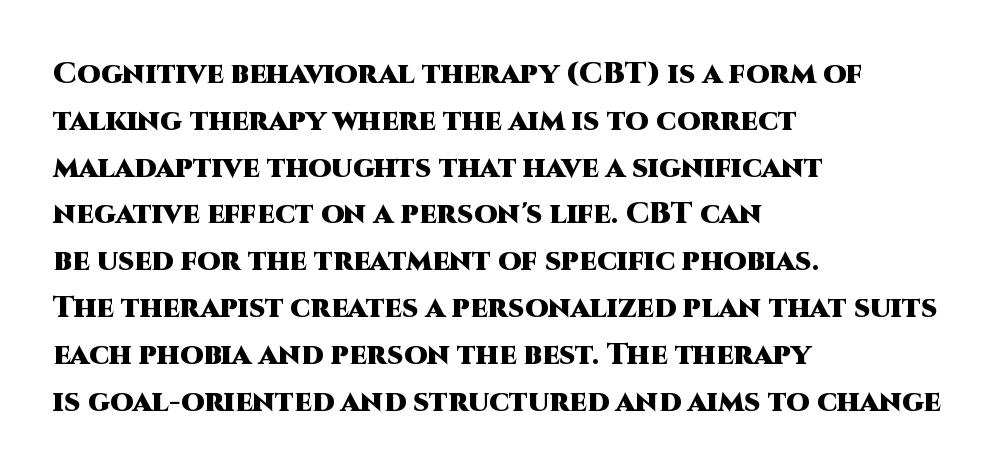
The image shows 30 px heavy sans-serif type, upright; set left-aligned, normal line spacing (1.56x), normal letter spacing, not underlined; high stroke contrast and a large x-height.
